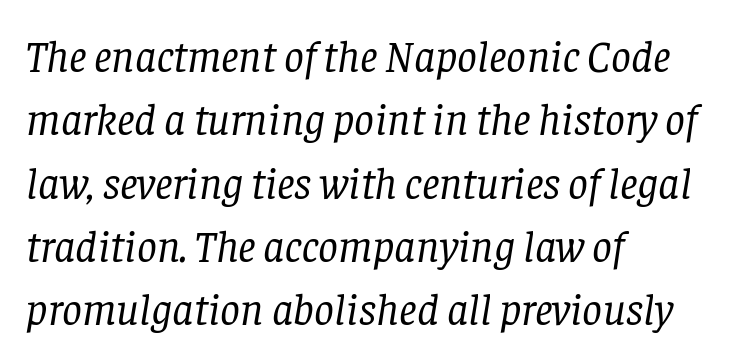
The image shows 44 px regular-weight serif type, italic (leaning right); set left-aligned, normal line spacing (1.44x), normal letter spacing, not underlined; low stroke contrast and a large x-height.
